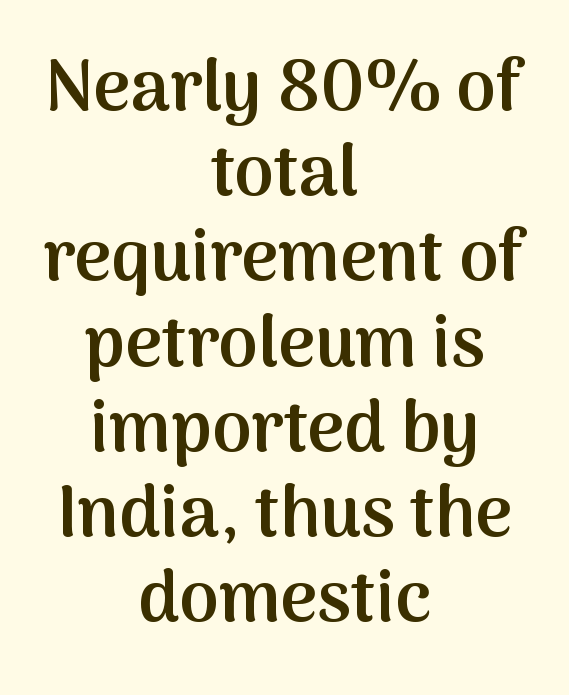
Q: Is the text bold? A: Semi-bold.
Q: Is the text italic (slanted)? A: No, it is upright.
Q: Is the typeface a serif or a sans-serif typeface? A: Sans-serif.
Q: Is the text underlined? A: No.
Q: How is the paragraph aligned? A: Centered.
Q: Is the spacing between letters normal or unusually wide? A: Normal.
Q: Width (condensed, normal, or wide)? A: Normal.
Q: Stroke contrast? A: Medium.
Q: x-height? A: Medium.
Q: Monospaced? A: No.
